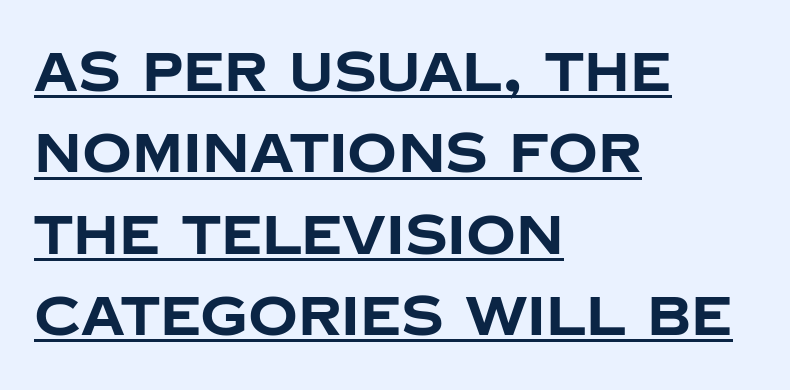
The image shows 55 px bold sans-serif type, upright; set left-aligned, normal line spacing (1.48x), normal letter spacing, underlined; low stroke contrast and a large x-height.
